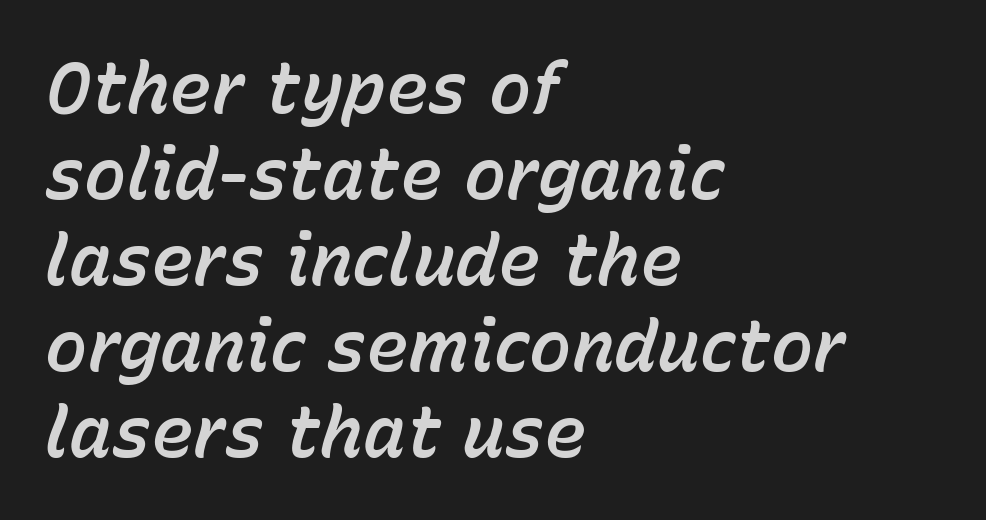
The image shows 71 px text type, italic (leaning right); set left-aligned, line spacing 1.21x, normal letter spacing, not underlined; low stroke contrast and a medium x-height.
